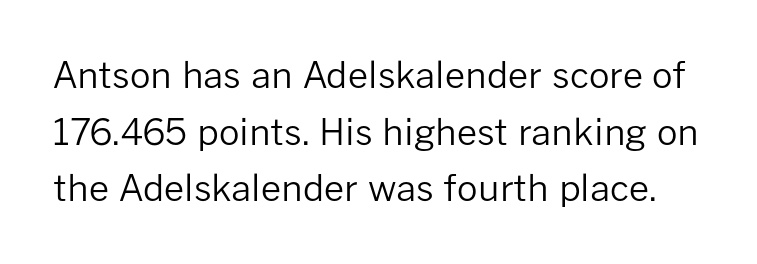
{"serif": "no", "italic": "no", "bold": "no", "weight": "regular", "width": "normal", "stroke_contrast": "low", "x_height": "medium", "monospaced": "no", "underline": "no", "line_spacing": "normal", "line_spacing_ratio": 1.57, "letter_spacing": "normal", "letter_spacing_em": 0.0, "glyph_px": 36}
